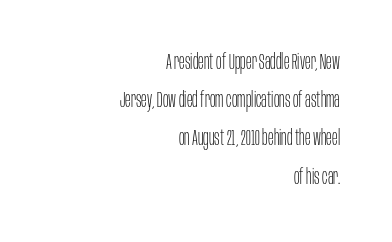
{"italic": "no", "bold": "no", "underline": "no", "align": "right", "line_spacing_ratio": 1.82, "letter_spacing": "normal", "letter_spacing_em": 0.0, "glyph_px": 21}
